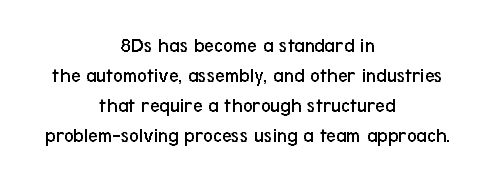
Q: Is the text bold? A: No.
Q: Is the text italic (slanted)? A: No, it is upright.
Q: Is the text underlined? A: No.
Q: How is the paragraph aligned? A: Centered.
Q: Is the spacing between letters normal or unusually wide? A: Normal.
Q: Is the spacing between lines tight, normal or loose? A: Normal.
